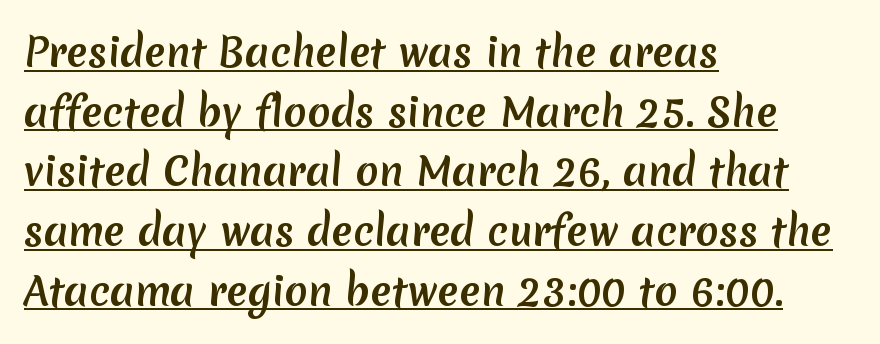
{"serif": "no", "width": "normal", "stroke_contrast": "medium", "x_height": "medium", "monospaced": "no", "underline": "yes", "align": "left", "line_spacing": "normal", "line_spacing_ratio": 1.53, "letter_spacing": "normal", "letter_spacing_em": 0.0, "glyph_px": 39}
